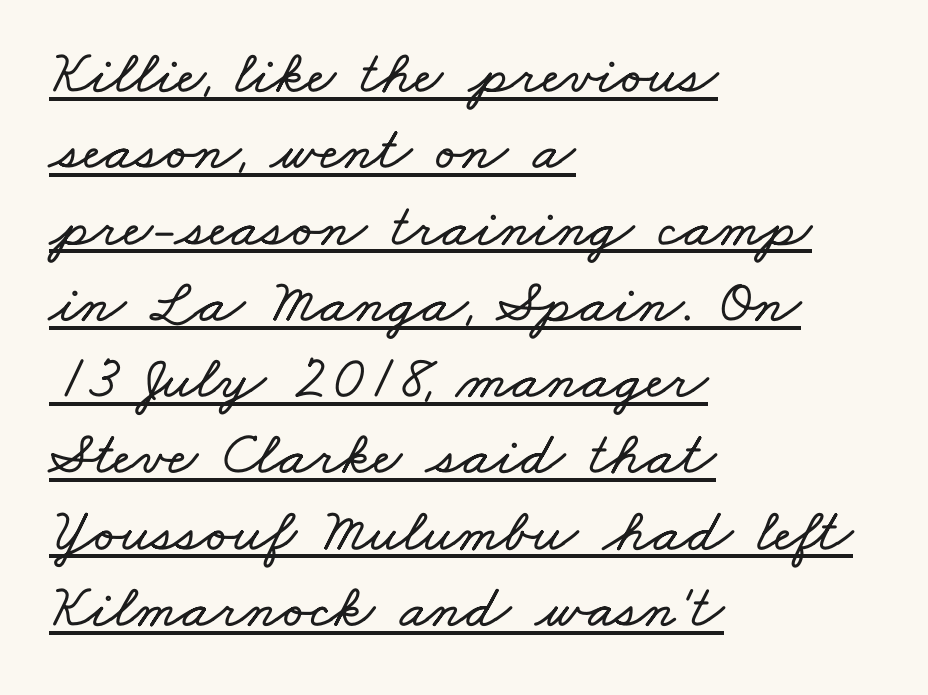
The image shows 62 px wide type; set left-aligned, line spacing 1.23x, normal letter spacing, underlined; low stroke contrast and a small x-height.
